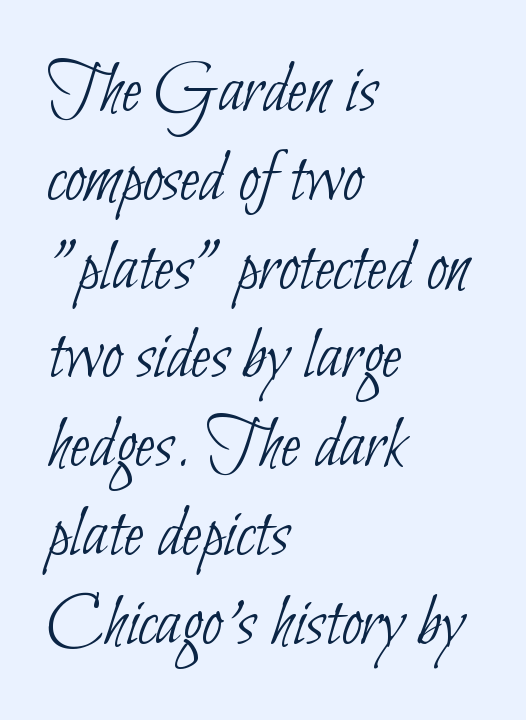
The image shows 74 px thin, condensed sans-serif type; set left-aligned, line spacing 1.2x, normal letter spacing, not underlined; low stroke contrast and a small x-height.
